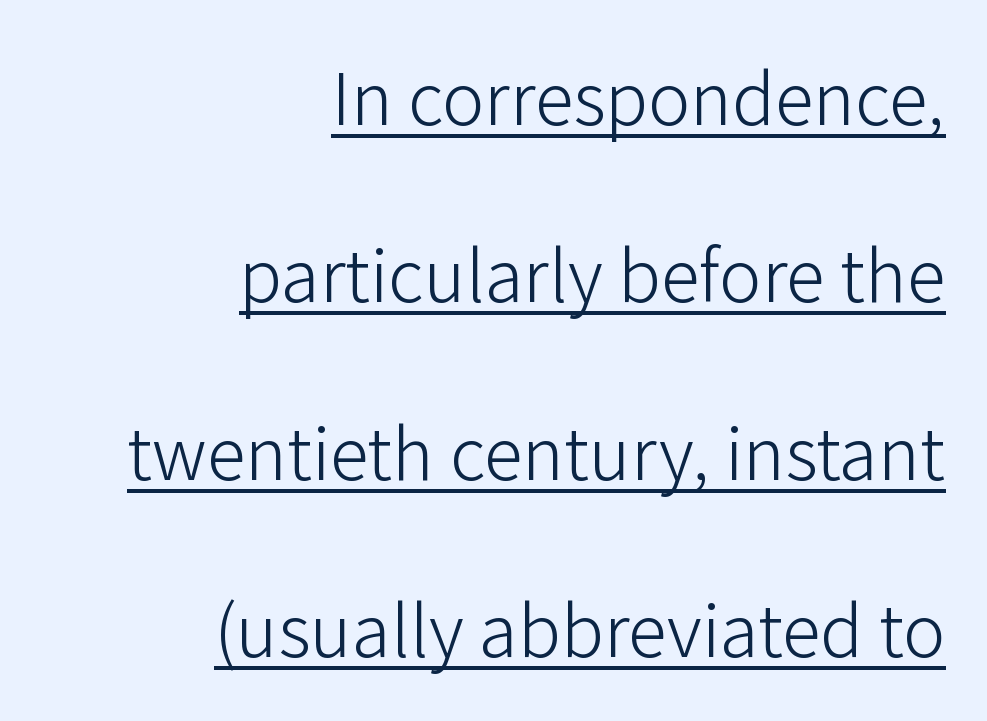
{"serif": "no", "italic": "no", "bold": "no", "weight": "light", "width": "normal", "stroke_contrast": "low", "x_height": "medium", "monospaced": "no", "underline": "yes", "align": "right", "line_spacing": "loose", "line_spacing_ratio": 2.5, "letter_spacing": "normal", "letter_spacing_em": 0.0, "glyph_px": 71}
